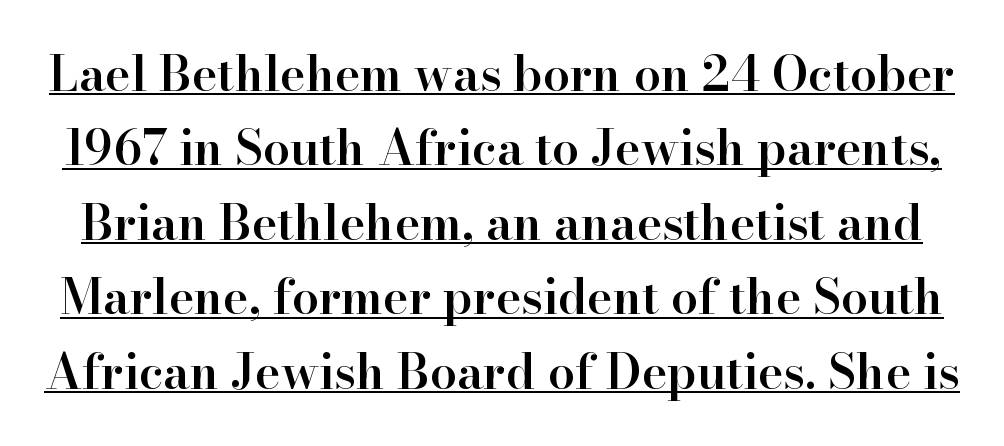
The image shows 48 px semibold serif type, upright; set normal line spacing (1.55x), normal letter spacing, underlined; high stroke contrast and a small x-height.
